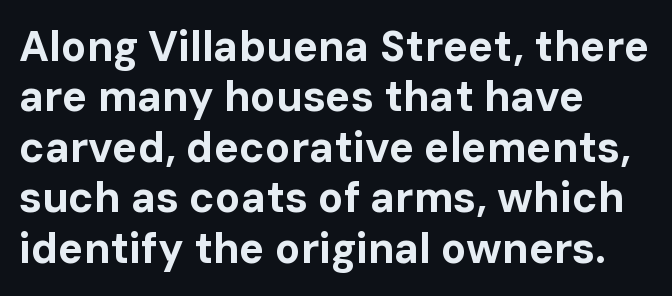
{"serif": "no", "italic": "no", "bold": "yes", "weight": "bold", "width": "normal", "stroke_contrast": "low", "x_height": "medium", "monospaced": "no", "underline": "no", "align": "left", "line_spacing_ratio": 1.2, "letter_spacing": "normal", "letter_spacing_em": 0.0, "glyph_px": 42}
